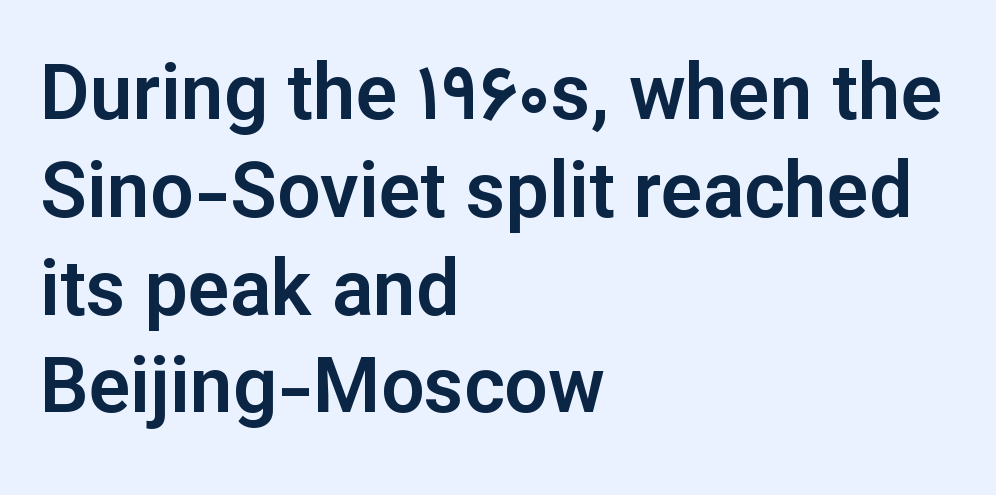
The image shows 77 px sans-serif type, upright; set left-aligned, normal line spacing (1.27x), normal letter spacing, not underlined; low stroke contrast and a medium x-height.
